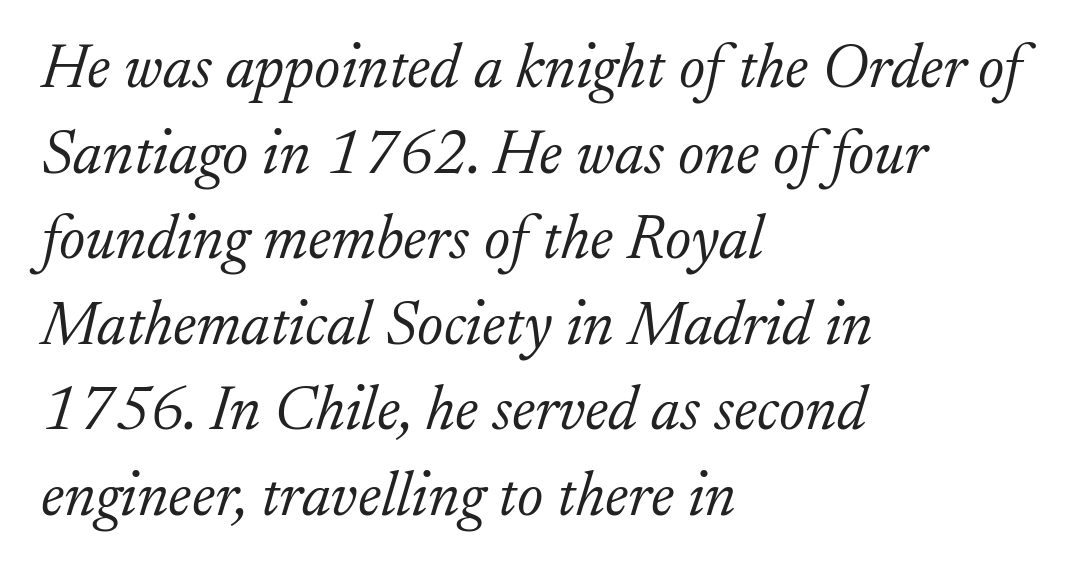
Q: Is the text bold? A: No.
Q: Is the text italic (slanted)? A: Yes, it leans right by about 17 degrees.
Q: Is the typeface a serif or a sans-serif typeface? A: Serif.
Q: Is the text underlined? A: No.
Q: How is the paragraph aligned? A: Left-aligned.
Q: Is the spacing between letters normal or unusually wide? A: Normal.
Q: Is the spacing between lines tight, normal or loose? A: Normal.
Q: Width (condensed, normal, or wide)? A: Normal.
Q: Stroke contrast? A: Low.
Q: x-height? A: Small.
Q: Monospaced? A: No.
